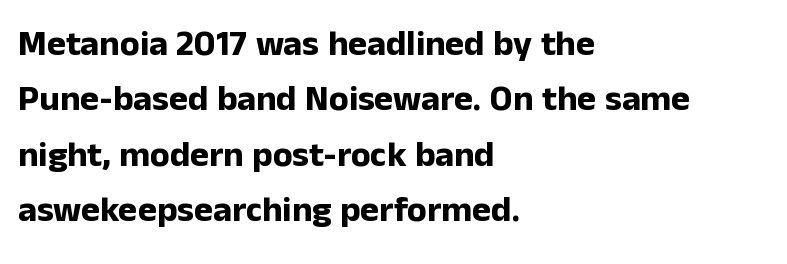
Q: Is the text bold? A: Yes.
Q: Is the text italic (slanted)? A: No, it is upright.
Q: Is the typeface a serif or a sans-serif typeface? A: Sans-serif.
Q: Is the text underlined? A: No.
Q: How is the paragraph aligned? A: Left-aligned.
Q: Is the spacing between letters normal or unusually wide? A: Normal.
Q: Is the spacing between lines tight, normal or loose? A: Normal.
Q: Width (condensed, normal, or wide)? A: Normal.
Q: Stroke contrast? A: Low.
Q: x-height? A: Medium.
Q: Monospaced? A: No.
